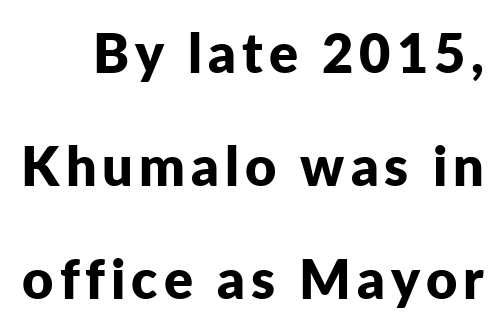
In terms of letterform style, serifs are entirely absent. Nobody drew a line under any word here. The leading is generous, giving the passage an open texture. Typographic density is high because the face is bold. Style check: upright.
